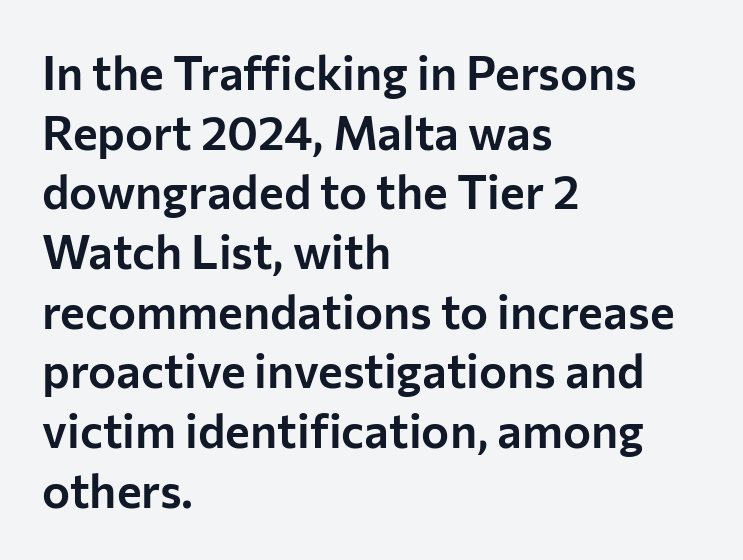
The image shows 47 px sans-serif type, upright; set left-aligned, normal line spacing (1.27x), normal letter spacing, not underlined; low stroke contrast and a medium x-height.
